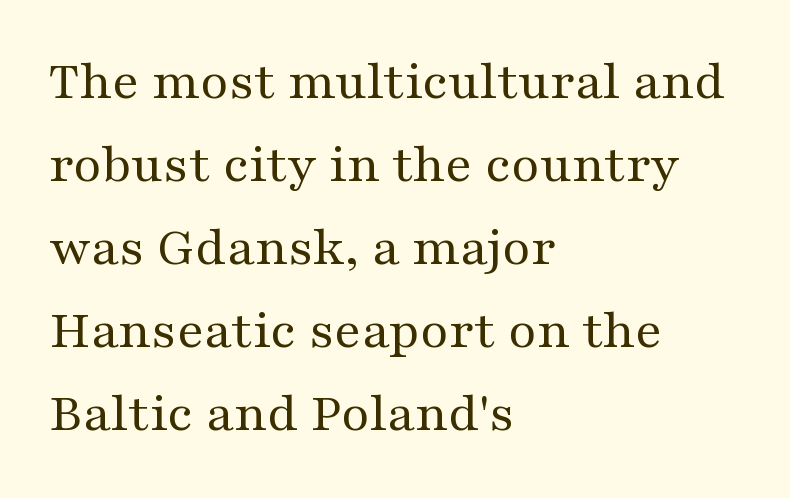
The image shows 55 px regular-weight, wide serif type, upright; set left-aligned, normal line spacing (1.51x), normal letter spacing, not underlined; medium stroke contrast and a medium x-height.
